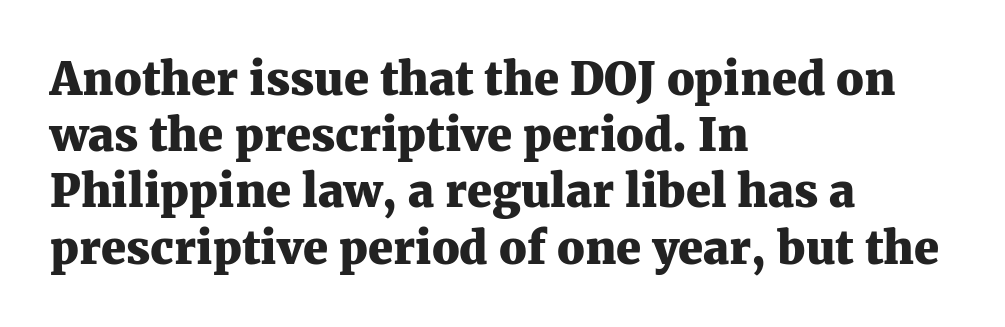
Notice how thick the strokes are: this is what a full bold looks like. Words float on clear page, feet unadorned. Stroke terminals: seriffed. Horizontal bands of white between lines are of average thickness. You can tell it's not italic because the verticals are truly vertical. You could not count columns in this text — the font is proportionally spaced.
